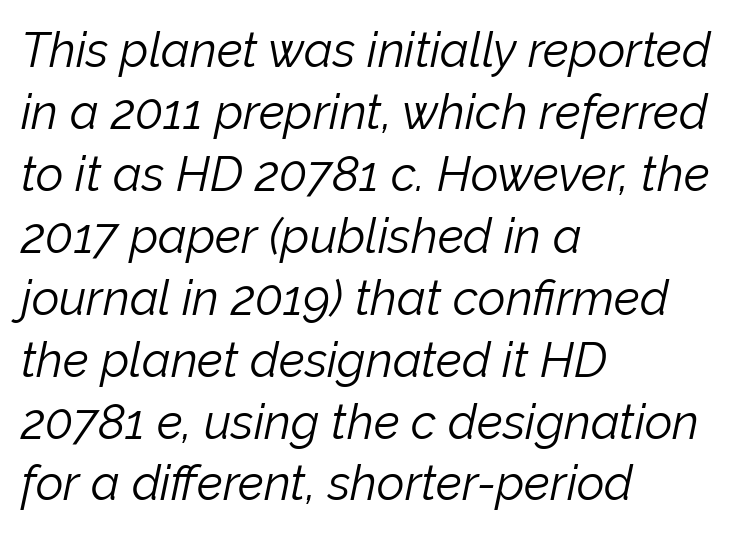
Q: Is the text bold? A: No.
Q: Is the text italic (slanted)? A: Yes, it leans right by about 12 degrees.
Q: Is the text underlined? A: No.
Q: How is the paragraph aligned? A: Left-aligned.
Q: Is the spacing between letters normal or unusually wide? A: Normal.
Q: Is the spacing between lines tight, normal or loose? A: Normal.
Q: Width (condensed, normal, or wide)? A: Normal.
Q: Stroke contrast? A: Low.
Q: x-height? A: Medium.
Q: Monospaced? A: No.
